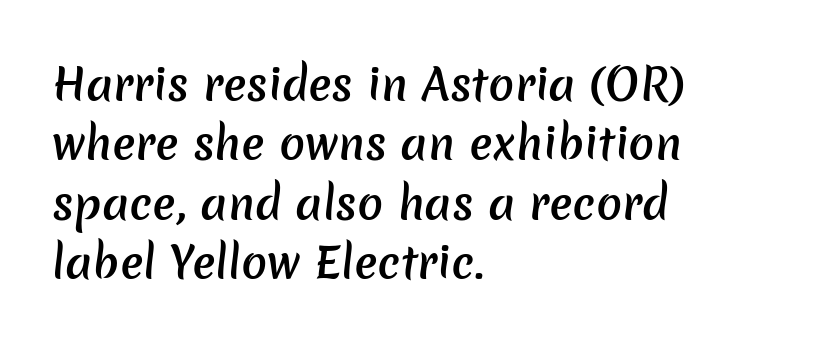
The image shows 43 px semibold sans-serif type; set left-aligned, normal line spacing (1.38x), normal letter spacing, not underlined; low stroke contrast and a medium x-height.
